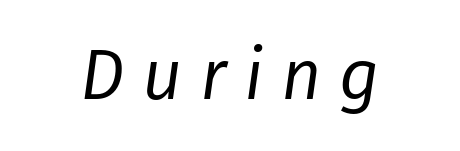
{"italic": "yes", "lean": "right", "slant_degrees": 8, "bold": "no", "weight": "regular", "width": "normal", "stroke_contrast": "low", "x_height": "medium", "monospaced": "no", "underline": "no", "letter_spacing": "wide", "letter_spacing_em": 0.25, "glyph_px": 70}
